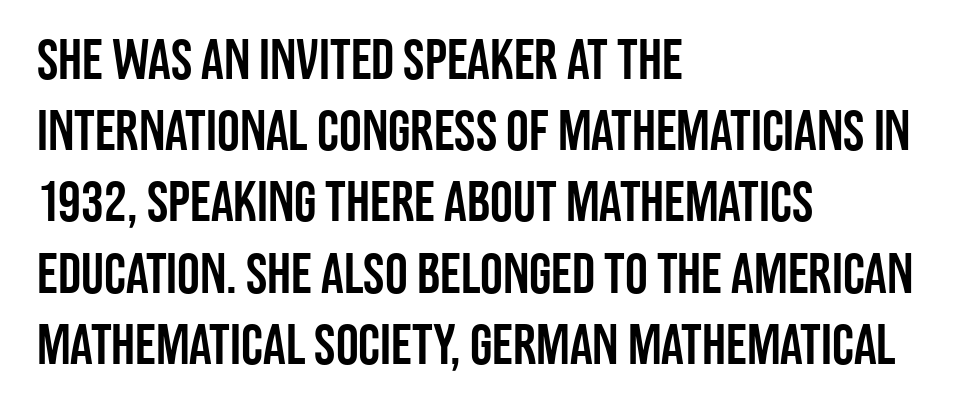
Q: Is the text italic (slanted)? A: No, it is upright.
Q: Is the typeface a serif or a sans-serif typeface? A: Sans-serif.
Q: Is the text underlined? A: No.
Q: How is the paragraph aligned? A: Left-aligned.
Q: Is the spacing between letters normal or unusually wide? A: Normal.
Q: Is the spacing between lines tight, normal or loose? A: Normal.
Q: Width (condensed, normal, or wide)? A: Condensed.
Q: Stroke contrast? A: Low.
Q: x-height? A: Large.
Q: Monospaced? A: No.
